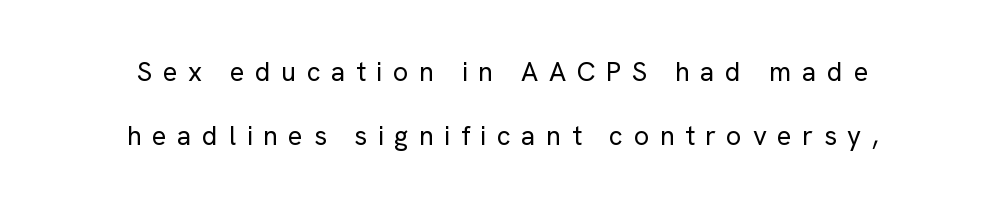
Does extra space separate the letters? Yes, quite a lot of it. The font sits on the lighter half of the weight spectrum, regular included. Compared with a flush-left layout, this one balances lines on the center instead. Reading down the column, the eye jumps a long way to each next line. Is there any slant? The stems are plumb. Check under the words: just untouched page.
